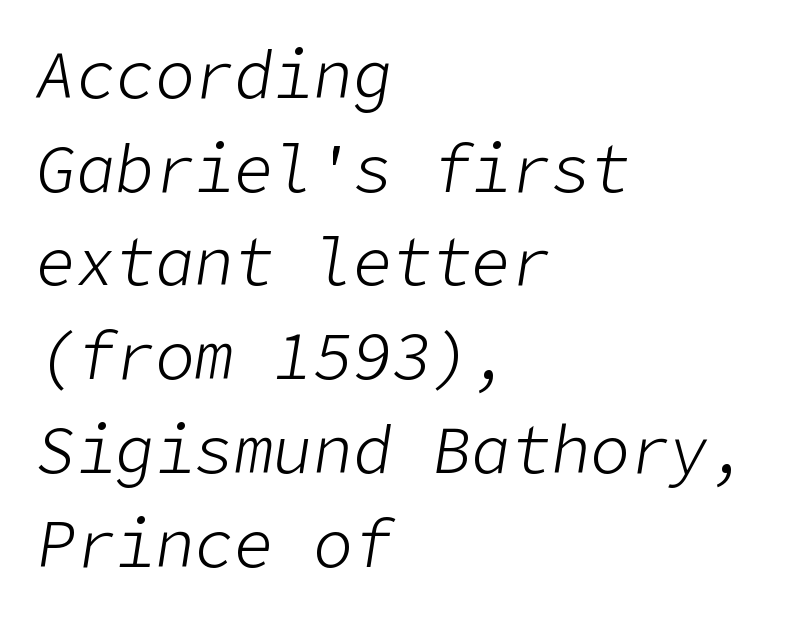
Q: Is the text bold? A: No.
Q: Is the text italic (slanted)? A: Yes, it leans right by about 9 degrees.
Q: Is the text underlined? A: No.
Q: How is the paragraph aligned? A: Left-aligned.
Q: Is the spacing between letters normal or unusually wide? A: Normal.
Q: Is the spacing between lines tight, normal or loose? A: Normal.
Q: Width (condensed, normal, or wide)? A: Normal.
Q: Stroke contrast? A: Low.
Q: x-height? A: Medium.
